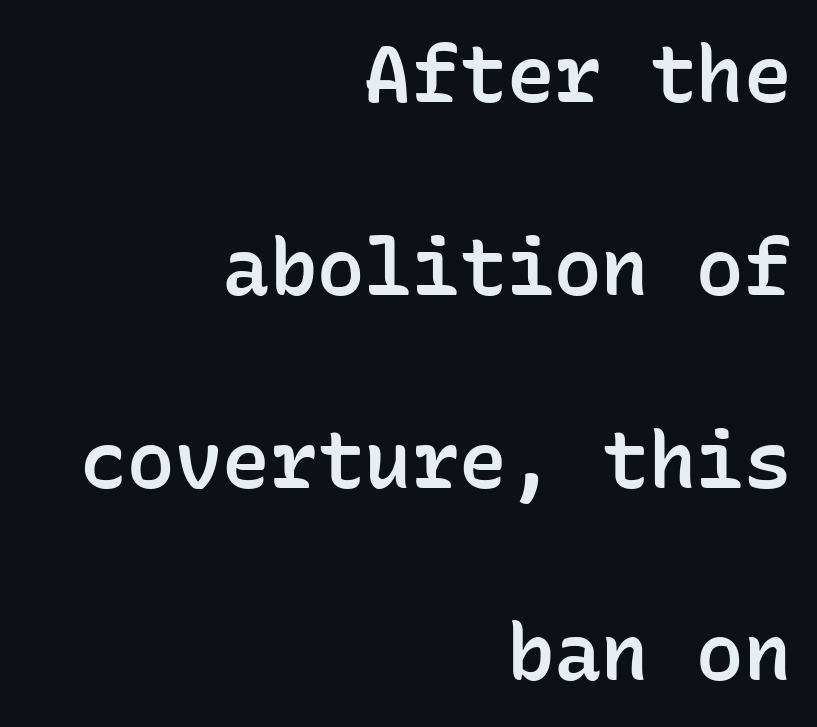
The ragged edge is on the left, which tells us the setting is flush right. Tall strokes in this sample are plumb rather than angled. Type style note: lacks serifs. Semibold letterforms, between regular and bold. Unmarked baselines from the first word to the last.
